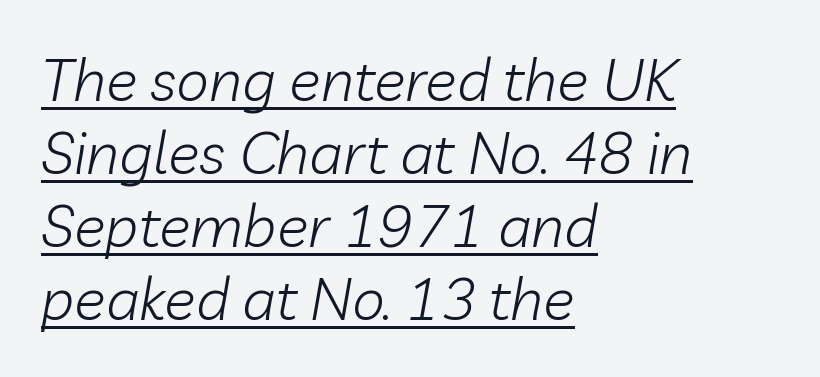
The image shows 59 px light type, italic (leaning right); set left-aligned, line spacing 1.24x, normal letter spacing, underlined; low stroke contrast and a medium x-height.
